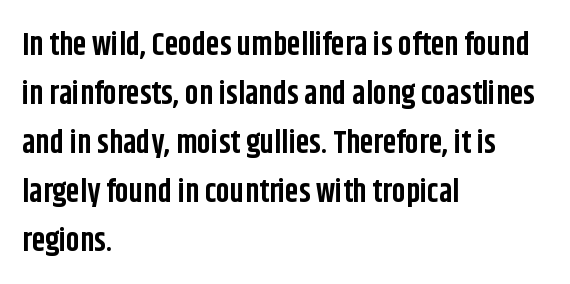
The image shows 31 px bold, condensed sans-serif type, upright; set left-aligned, normal line spacing (1.58x), normal letter spacing, not underlined; low stroke contrast and a large x-height.
